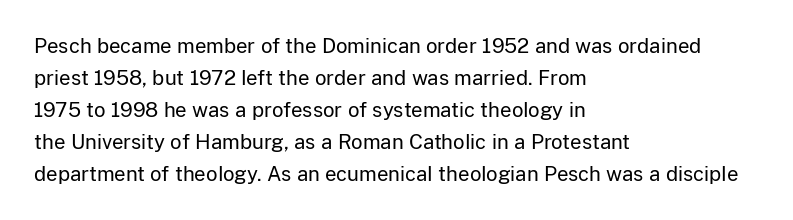
Caption: standard tracking, unaltered. The line-height multiplier appears to be the usual default. Type without underlining. This sample uses an upright cut, with every glyph sitting square on the baseline. This rendering uses left alignment, leaving the right contour irregular. The characters are drawn with everyday or finer stroke widths.
